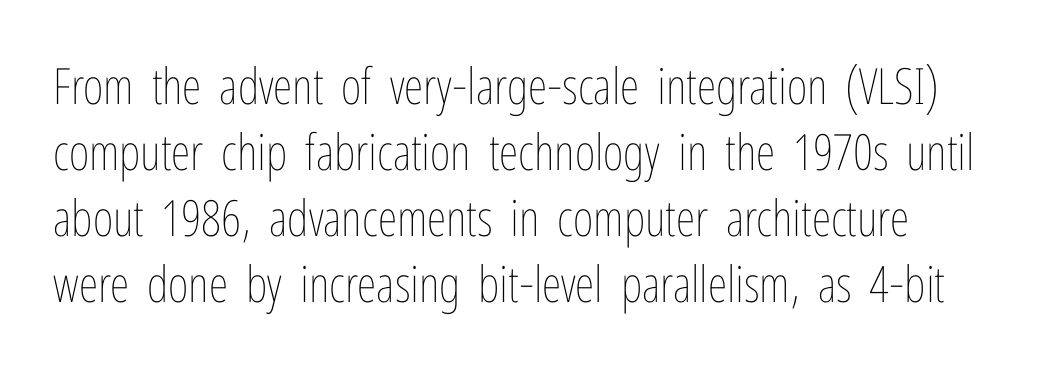
The image shows 50 px thin, condensed type, upright; set normal line spacing (1.32x), normal letter spacing, not underlined; low stroke contrast and a medium x-height.
